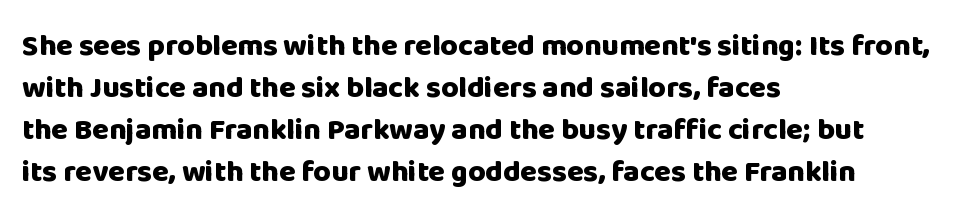
Compared with an ordinary text face, these strokes are far heavier — a full bold. One-word summary of the alignment: left. This sample has the flowing, uneven cadence of proportional lettering. The typography opts for an upright posture over an oblique one. Summary of vertical rhythm: regular, with standard interline spacing. The gap between lines stays unmarked.
